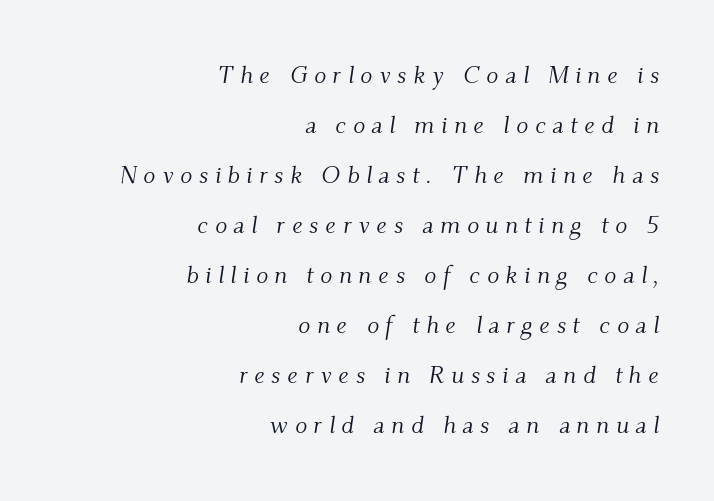
{"italic": "yes", "lean": "right", "slant_degrees": 9, "bold": "no", "underline": "no", "align": "right", "line_spacing": "loose", "line_spacing_ratio": 2.0, "letter_spacing": "wide", "letter_spacing_em": 0.26, "glyph_px": 25}
